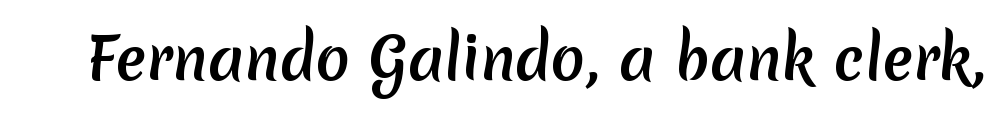
{"serif": "no", "bold": "yes", "weight": "semibold", "width": "normal", "stroke_contrast": "low", "x_height": "medium", "monospaced": "no", "underline": "no", "letter_spacing": "normal", "letter_spacing_em": 0.0, "glyph_px": 57}
